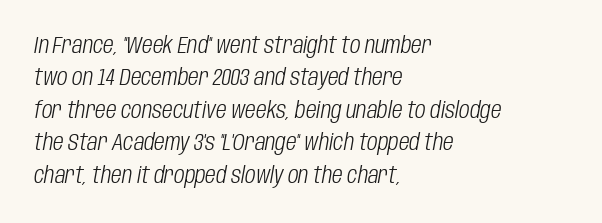
{"italic": "yes", "lean": "right", "slant_degrees": 10, "bold": "no", "underline": "no", "align": "left", "line_spacing": "normal", "line_spacing_ratio": 1.41, "letter_spacing": "normal", "letter_spacing_em": 0.0, "glyph_px": 23}
